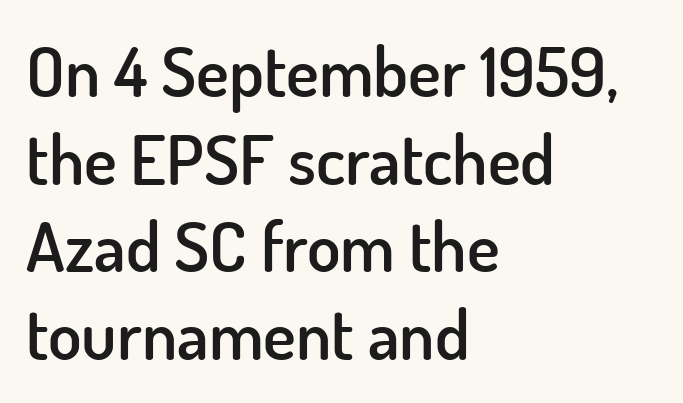
{"serif": "no", "italic": "no", "bold": "semi", "weight": "semibold", "width": "normal", "stroke_contrast": "low", "x_height": "small", "monospaced": "no", "underline": "no", "align": "left", "line_spacing": "normal", "line_spacing_ratio": 1.27, "letter_spacing": "normal", "letter_spacing_em": 0.0, "glyph_px": 69}
